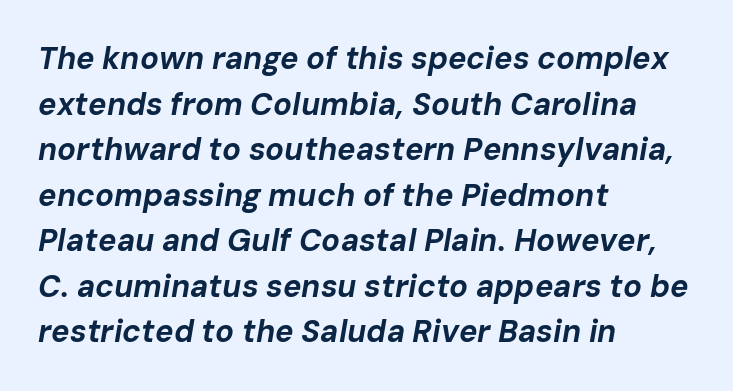
The face used here has the dense, thick strokes of a bold. These lines stack with their left ends in a neat column. This is oblique type, the kind used for emphasis or titles. Descender tails drop into unmarked territory.
